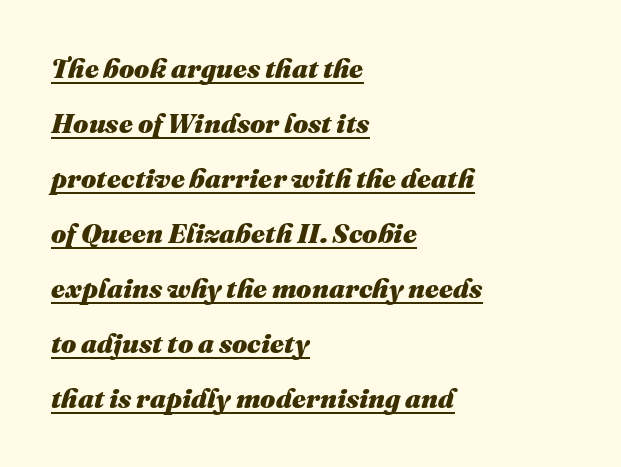
The image shows 27 px bold type, italic (leaning right); set left-aligned, loose line spacing (2.04x), normal letter spacing, underlined.
